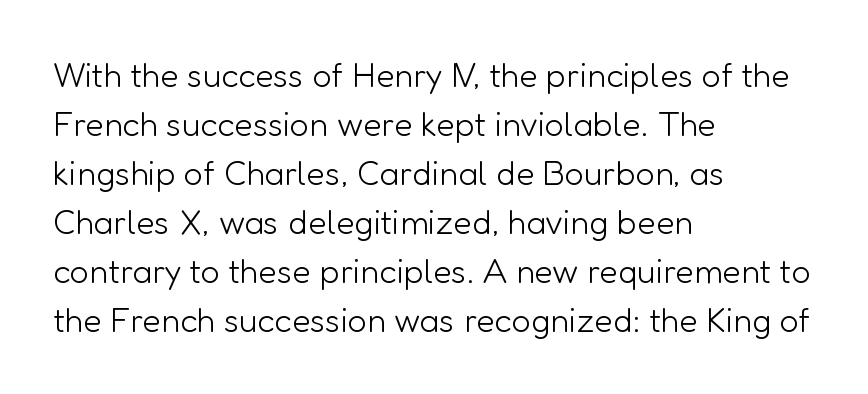
Each letter keeps its own natural width here, so spacing adapts to shape. Has an underline been added? It has not. Nothing unusual about the tracking: characters are spaced as the font intends. Designer's note — italics off, roman on.
